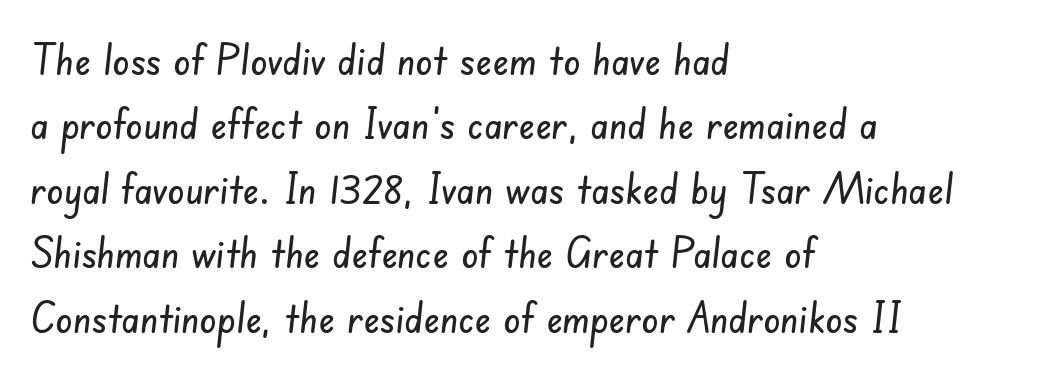
The image shows 43 px condensed sans-serif type; set left-aligned, normal line spacing (1.5x), normal letter spacing, not underlined; low stroke contrast and a small x-height.
